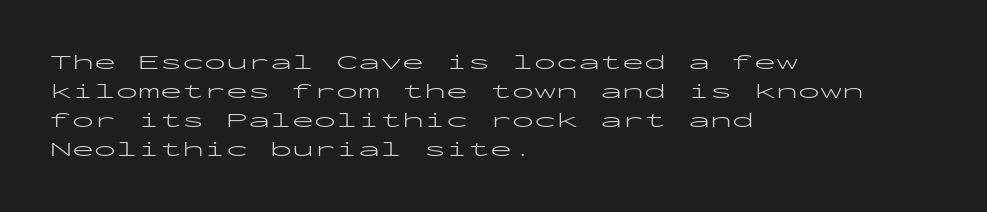
{"italic": "no", "bold": "no", "underline": "no", "align": "left", "line_spacing": "normal", "line_spacing_ratio": 1.32, "letter_spacing": "normal", "letter_spacing_em": 0.0, "glyph_px": 22}
